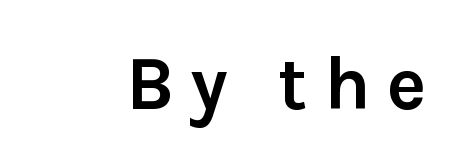
The image shows 75 px semibold sans-serif type, upright; set unusually wide letter spacing (+0.21 em), not underlined; low stroke contrast and a medium x-height.
